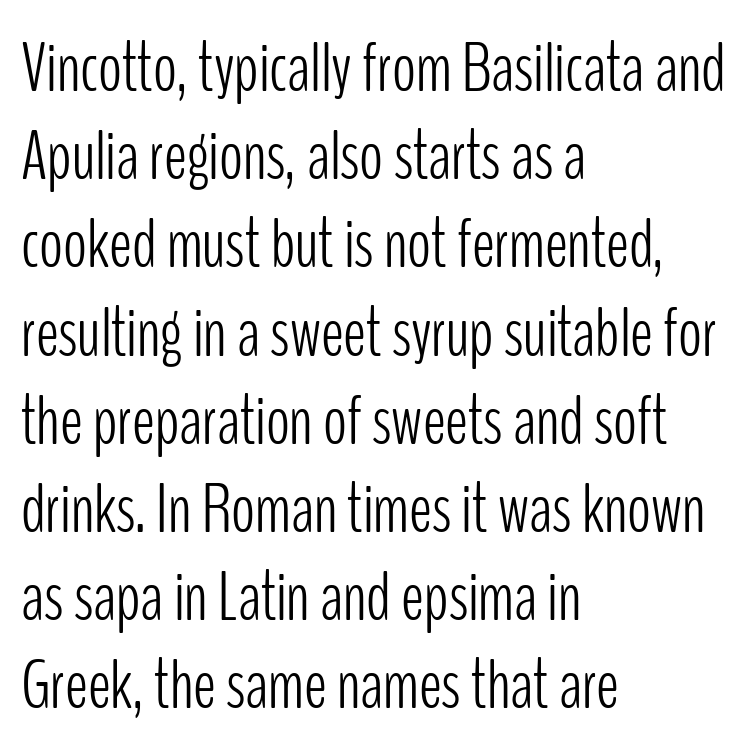
Q: Is the text bold? A: No.
Q: Is the text italic (slanted)? A: No, it is upright.
Q: Is the typeface a serif or a sans-serif typeface? A: Sans-serif.
Q: Is the text underlined? A: No.
Q: How is the paragraph aligned? A: Left-aligned.
Q: Is the spacing between letters normal or unusually wide? A: Normal.
Q: Is the spacing between lines tight, normal or loose? A: Normal.
Q: Width (condensed, normal, or wide)? A: Condensed.
Q: Stroke contrast? A: Low.
Q: x-height? A: Medium.
Q: Monospaced? A: No.
